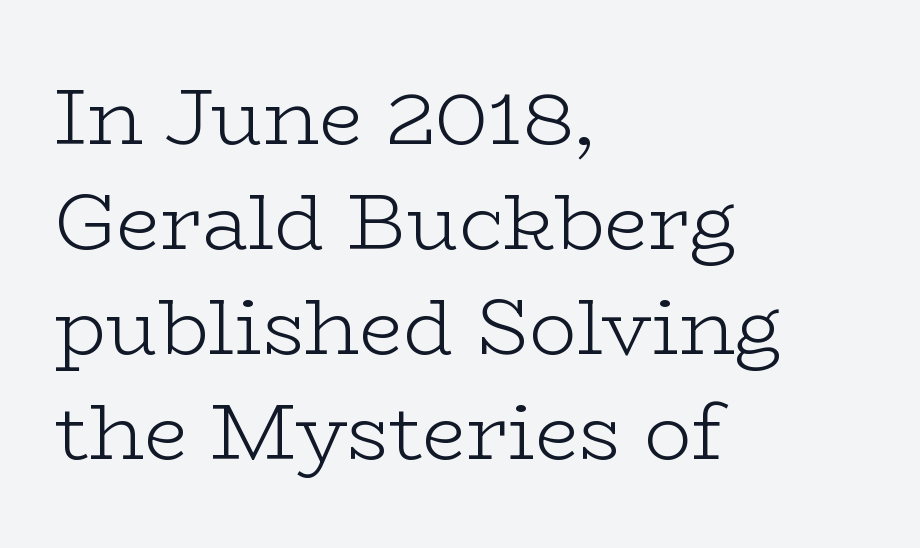
The image shows 79 px light, wide serif type, upright; set left-aligned, normal line spacing (1.33x), normal letter spacing, not underlined; low stroke contrast and a medium x-height.
